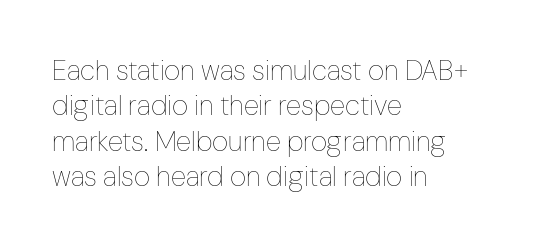
{"italic": "no", "bold": "no", "weight": "thin", "width": "condensed", "stroke_contrast": "low", "x_height": "medium", "monospaced": "no", "underline": "no", "align": "left", "line_spacing": "normal", "line_spacing_ratio": 1.26, "letter_spacing": "normal", "letter_spacing_em": 0.0, "glyph_px": 28}
